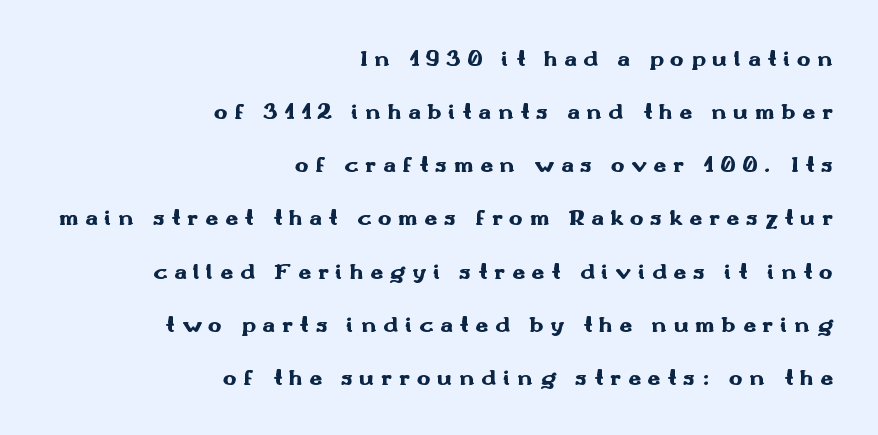
Q: Is the text bold? A: Yes.
Q: Is the text italic (slanted)? A: No, it is upright.
Q: Is the text underlined? A: No.
Q: How is the paragraph aligned? A: Right-aligned.
Q: Is the spacing between letters normal or unusually wide? A: Unusually wide.
Q: Is the spacing between lines tight, normal or loose? A: Loose.
